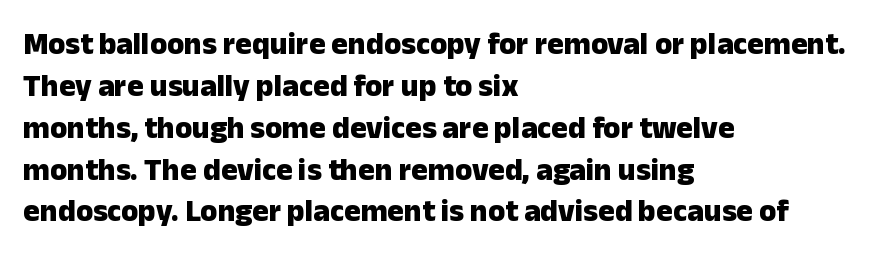
Evenly set lines give the paragraph a standard silhouette. Between one letter and the next there's only the usual sliver of space. The baseline area is clear. Typesetter's note: full bold, strokes at maximum text heaviness. Looks like regular typesetting: each glyph gets only the width it needs.
